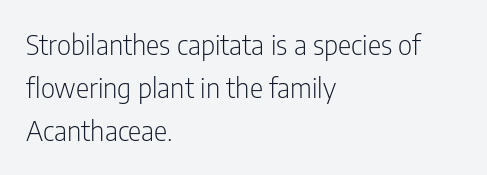
The image shows 28 px light, condensed sans-serif type, upright; set left-aligned, normal line spacing (1.54x), normal letter spacing, not underlined; low stroke contrast and a medium x-height.
